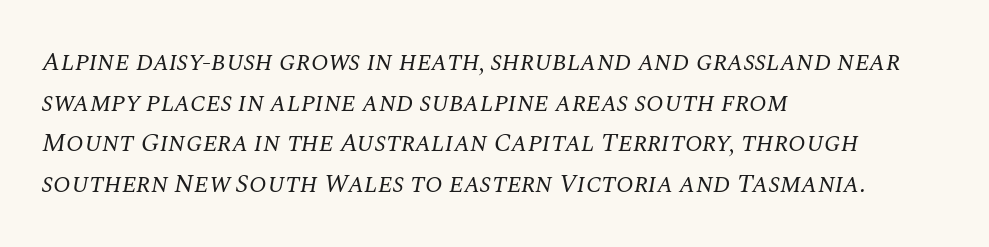
Q: Is the text bold? A: No.
Q: Is the text italic (slanted)? A: Yes, it leans right by about 10 degrees.
Q: Is the text underlined? A: No.
Q: How is the paragraph aligned? A: Left-aligned.
Q: Is the spacing between letters normal or unusually wide? A: Normal.
Q: Is the spacing between lines tight, normal or loose? A: Normal.
